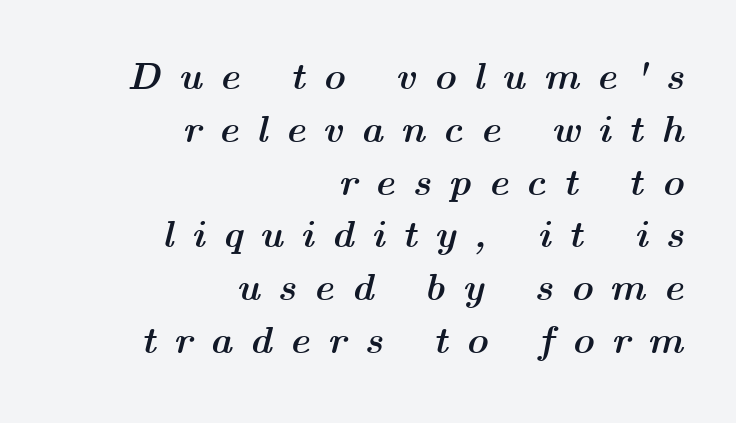
{"italic": "yes", "lean": "right", "slant_degrees": 14, "bold": "yes", "weight": "semibold", "width": "wide", "stroke_contrast": "medium", "x_height": "medium", "monospaced": "no", "underline": "no", "align": "right", "line_spacing": "normal", "line_spacing_ratio": 1.39, "letter_spacing": "wide", "letter_spacing_em": 0.46, "glyph_px": 38}
